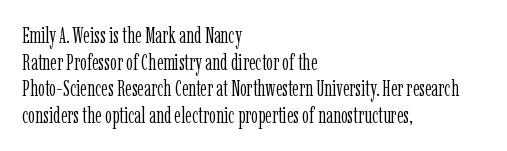
The face used here is rendered with its standard letterfit. The rag falls on the right side of this text block. The typeface has the unassuming heft of standard copy or less. Italic: no, the glyphs are upright roman.
